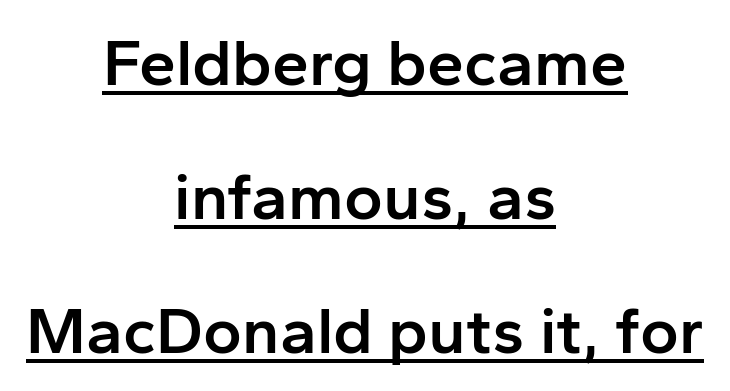
The image shows 66 px semibold sans-serif type, upright; set centered, loose line spacing (2.03x), normal letter spacing, underlined; low stroke contrast and a medium x-height.
